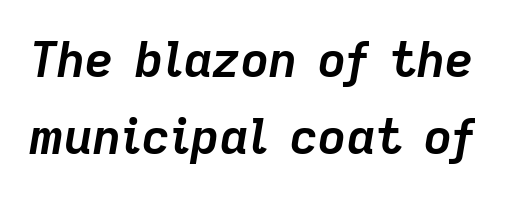
{"italic": "yes", "lean": "right", "slant_degrees": 9, "bold": "yes", "weight": "semibold", "width": "normal", "stroke_contrast": "low", "x_height": "medium", "monospaced": "no", "underline": "no", "line_spacing": "normal", "line_spacing_ratio": 1.57, "letter_spacing": "normal", "letter_spacing_em": 0.0, "glyph_px": 49}
